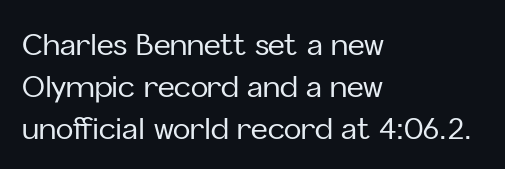
The image shows 29 px sans-serif type, upright; set left-aligned, normal line spacing (1.44x), normal letter spacing, not underlined; low stroke contrast and a medium x-height.
